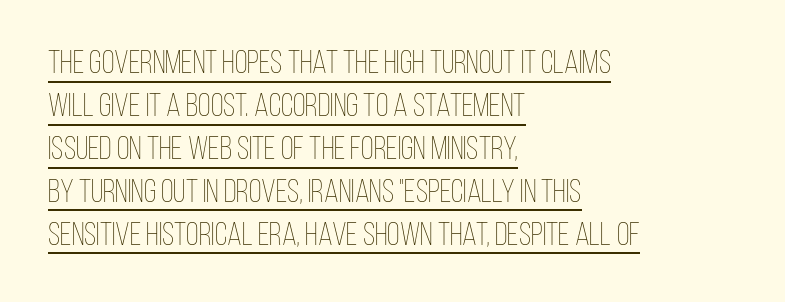
A typesetter would call this zero additional tracking. Notice how a bar underscores the lettering throughout. Each new line begins a customary step beneath the previous one. Do the characters align in a grid? No, the font is proportional. A quiet, ordinary-to-light weight characterises the typeface.
